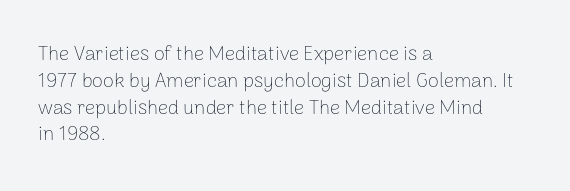
{"italic": "no", "bold": "no", "underline": "no", "align": "left", "line_spacing": "normal", "line_spacing_ratio": 1.34, "letter_spacing": "normal", "letter_spacing_em": 0.0, "glyph_px": 20}
